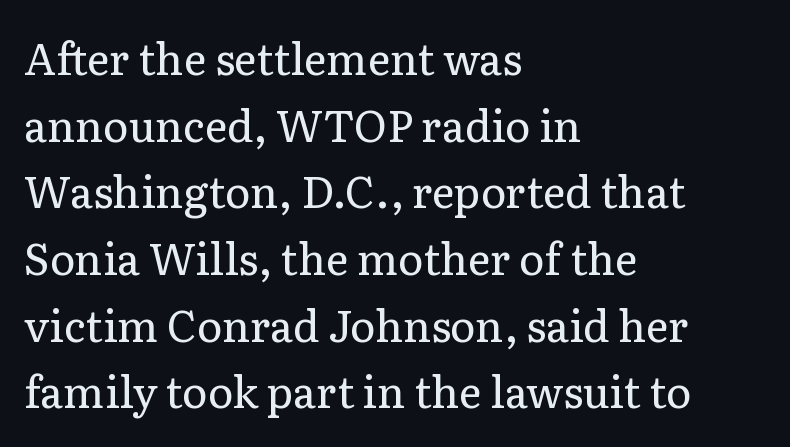
{"serif": "yes", "italic": "no", "bold": "no", "weight": "regular", "width": "normal", "stroke_contrast": "low", "x_height": "medium", "monospaced": "no", "underline": "no", "align": "left", "line_spacing": "normal", "line_spacing_ratio": 1.55, "letter_spacing": "normal", "letter_spacing_em": 0.0, "glyph_px": 43}
